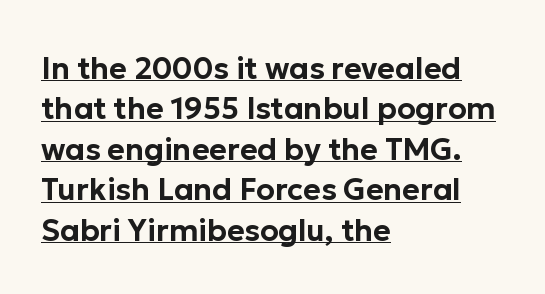
The image shows 30 px sans-serif type, upright; set left-aligned, normal line spacing (1.35x), normal letter spacing, underlined; low stroke contrast and a medium x-height.
